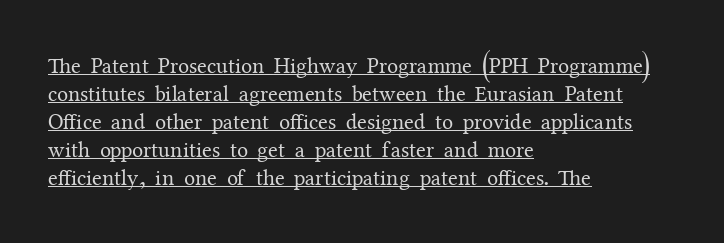
Q: Is the text bold? A: No.
Q: Is the text italic (slanted)? A: No, it is upright.
Q: Is the text underlined? A: Yes.
Q: How is the paragraph aligned? A: Left-aligned.
Q: Is the spacing between letters normal or unusually wide? A: Normal.
Q: Is the spacing between lines tight, normal or loose? A: Normal.
